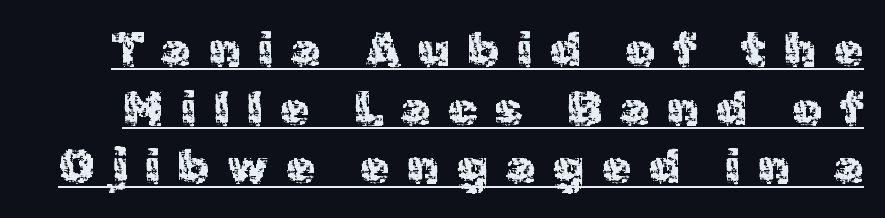
The image shows 47 px sans-serif type, upright; set normal line spacing (1.25x), unusually wide letter spacing (+0.38 em), underlined; a medium x-height.
